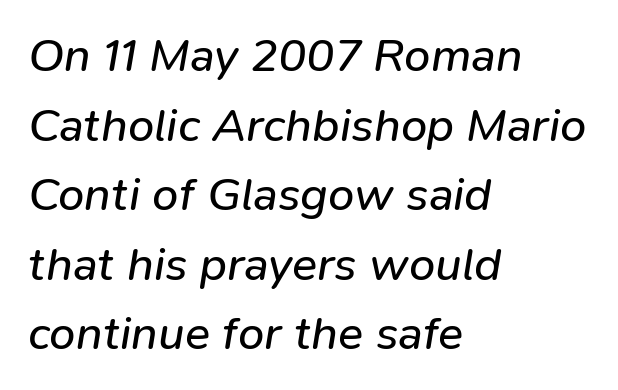
Q: Is the text bold? A: No.
Q: Is the text italic (slanted)? A: Yes, it leans right by about 9 degrees.
Q: Is the text underlined? A: No.
Q: How is the paragraph aligned? A: Left-aligned.
Q: Is the spacing between letters normal or unusually wide? A: Normal.
Q: Is the spacing between lines tight, normal or loose? A: Normal.
Q: Width (condensed, normal, or wide)? A: Normal.
Q: Stroke contrast? A: Low.
Q: x-height? A: Medium.
Q: Monospaced? A: No.
